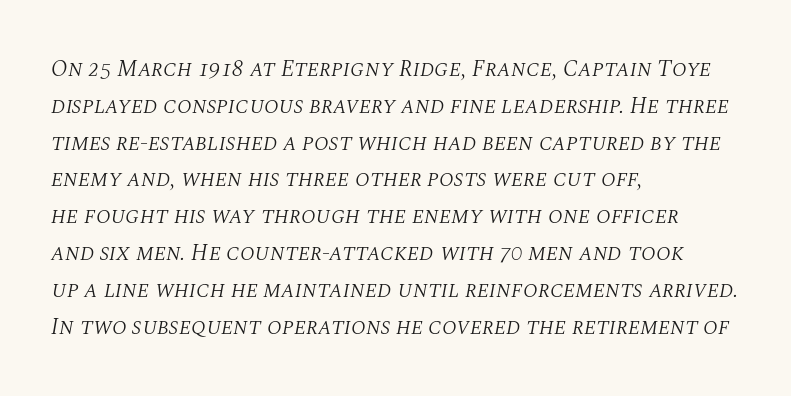
Q: Is the text bold? A: No.
Q: Is the text italic (slanted)? A: Yes, it leans right by about 10 degrees.
Q: Is the text underlined? A: No.
Q: How is the paragraph aligned? A: Left-aligned.
Q: Is the spacing between letters normal or unusually wide? A: Normal.
Q: Is the spacing between lines tight, normal or loose? A: Normal.
